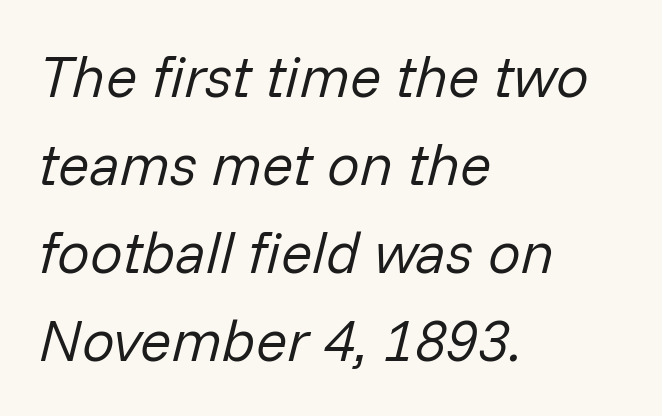
The image shows 58 px regular-weight type, italic (leaning right); set left-aligned, normal line spacing (1.52x), normal letter spacing, not underlined; low stroke contrast and a medium x-height.
